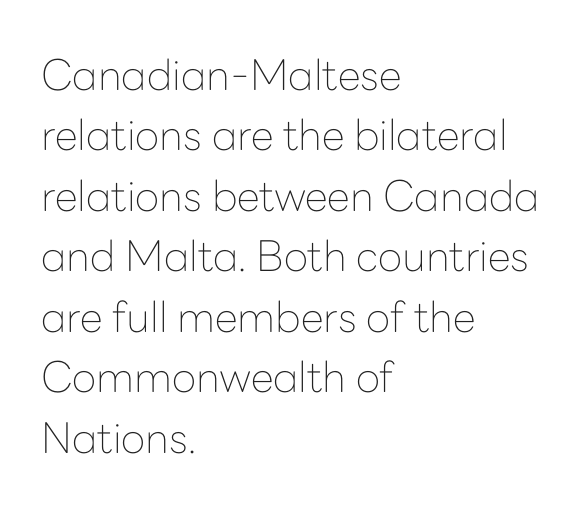
The image shows 42 px thin sans-serif type, upright; set left-aligned, normal line spacing (1.44x), normal letter spacing, not underlined; low stroke contrast and a medium x-height.
